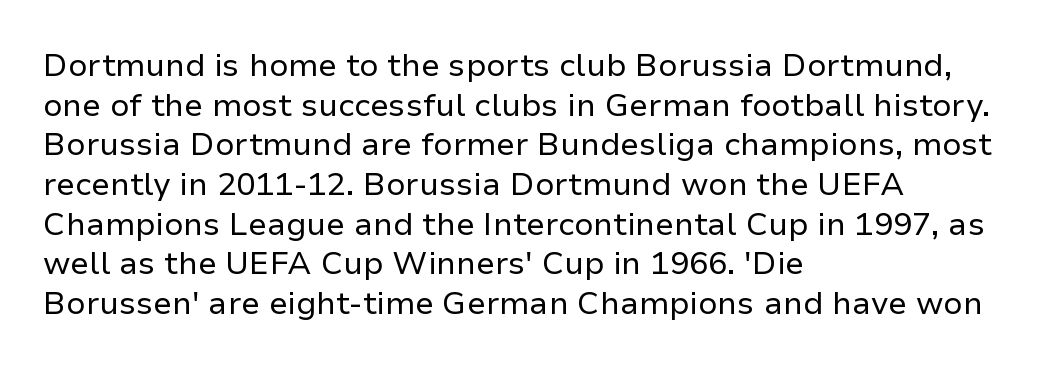
Heft: none added — not bold. A typesetter would mark this as roman, not italic. I'd call this a sans setting — the letters go barefoot. The paragraph has a hard left edge and a soft right edge.
